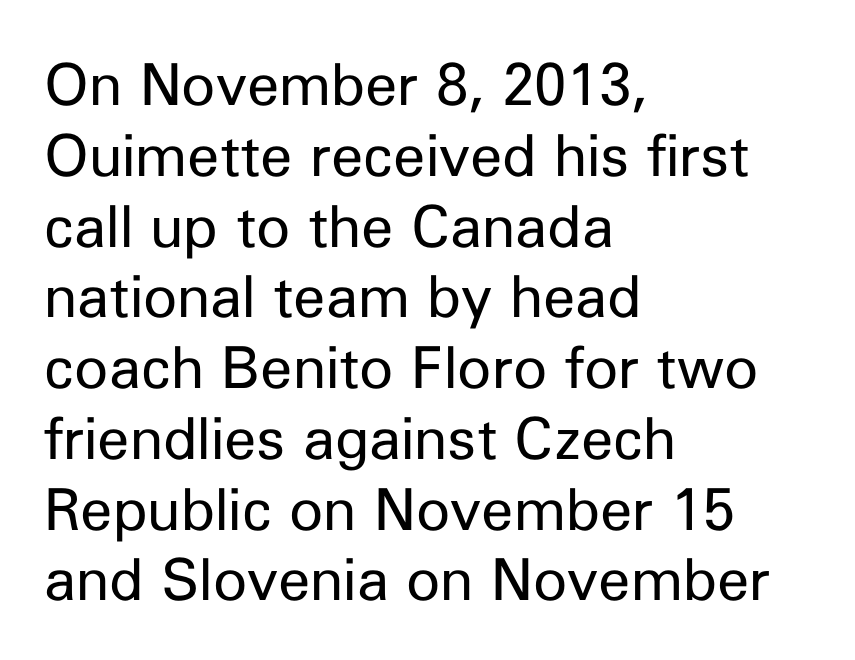
Lines of text with bare space underneath. Check where the strokes stop: nothing finishes them off — pure sans. These lines are rendered in a variable-pitch font. Stems and bowls with no extra thickness — not bold. The specimen reads as upright at a glance. Each line starts at the same left margin while the right side varies.
